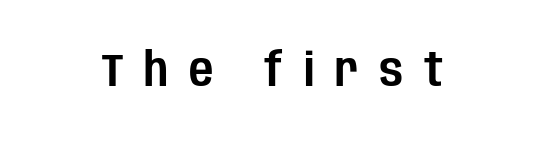
The image shows 47 px condensed sans-serif type, upright; set unusually wide letter spacing (+0.44 em), not underlined; low stroke contrast and a large x-height.
